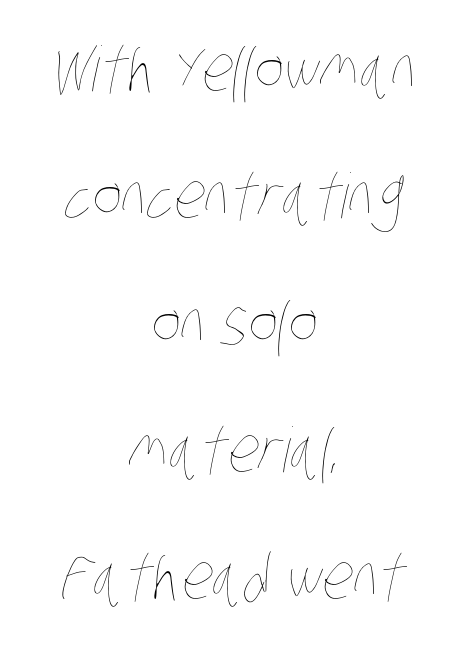
{"bold": "no", "weight": "thin", "width": "condensed", "stroke_contrast": "low", "x_height": "large", "monospaced": "no", "underline": "no", "align": "center", "line_spacing": "loose", "line_spacing_ratio": 2.05, "letter_spacing": "normal", "letter_spacing_em": 0.0, "glyph_px": 62}
